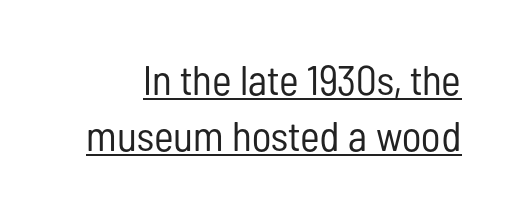
Q: Is the text bold? A: No.
Q: Is the text italic (slanted)? A: No, it is upright.
Q: Is the typeface a serif or a sans-serif typeface? A: Sans-serif.
Q: Is the text underlined? A: Yes.
Q: Is the spacing between letters normal or unusually wide? A: Normal.
Q: Is the spacing between lines tight, normal or loose? A: Normal.
Q: Width (condensed, normal, or wide)? A: Condensed.
Q: Stroke contrast? A: Low.
Q: x-height? A: Medium.
Q: Monospaced? A: No.
